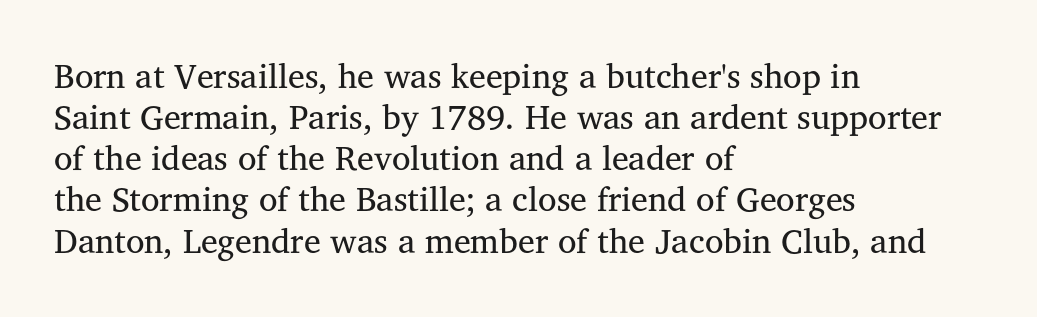
{"serif": "yes", "italic": "no", "bold": "no", "weight": "regular", "width": "normal", "stroke_contrast": "medium", "x_height": "medium", "monospaced": "no", "underline": "no", "align": "left", "line_spacing_ratio": 1.21, "letter_spacing": "normal", "letter_spacing_em": 0.0, "glyph_px": 34}
